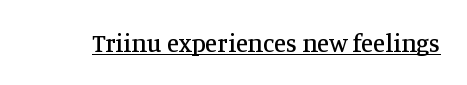
Q: Is the text italic (slanted)? A: No, it is upright.
Q: Is the text underlined? A: Yes.
Q: Is the spacing between letters normal or unusually wide? A: Normal.
